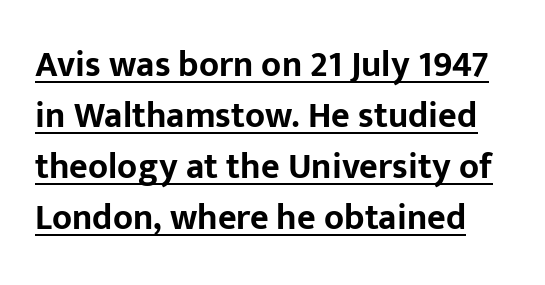
Here the designer chose a conventional face with non-uniform glyph widths. Baseline-to-baseline distance is the conventional proportion of letter height. Classification — sans serif. Quick note: underline on. Ordinary non-slanted type is in use.
